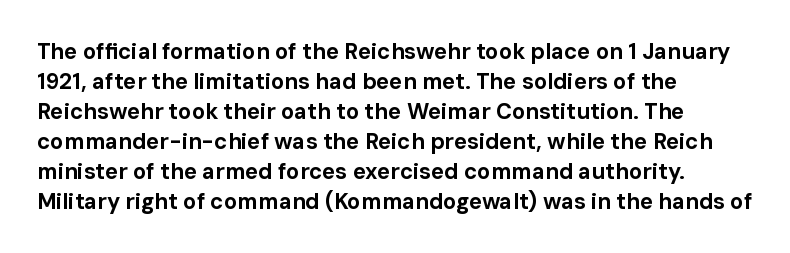
Q: Is the text bold? A: Yes.
Q: Is the text italic (slanted)? A: No, it is upright.
Q: Is the text underlined? A: No.
Q: How is the paragraph aligned? A: Left-aligned.
Q: Is the spacing between letters normal or unusually wide? A: Normal.
Q: Is the spacing between lines tight, normal or loose? A: Normal.
